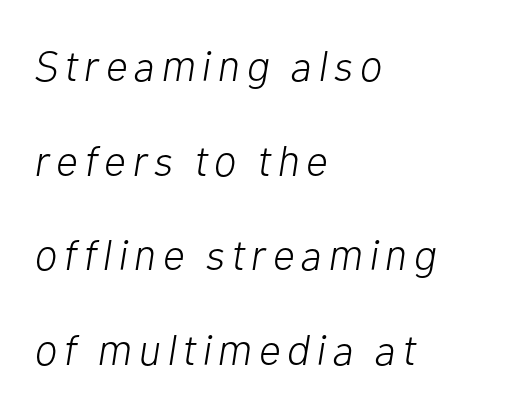
The image shows 43 px light type, italic (leaning right); set left-aligned, loose line spacing (2.2x), not underlined; low stroke contrast and a medium x-height.
